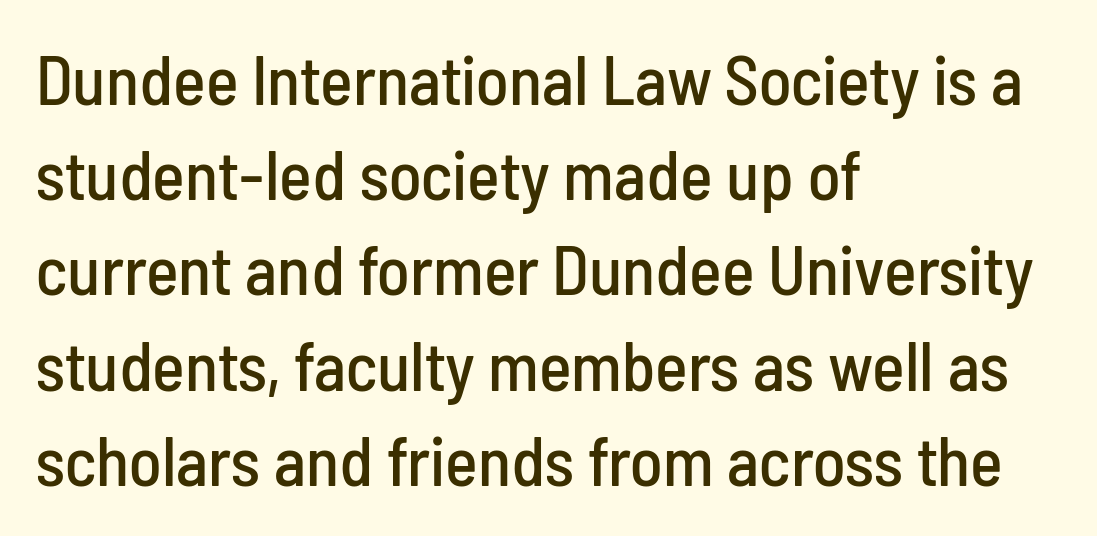
The rag falls on the right side of this text block. The letters stand straight up with perfectly vertical stems. There is no visible air inserted between adjacent glyphs. Summary of vertical rhythm: regular, with standard interline spacing.
